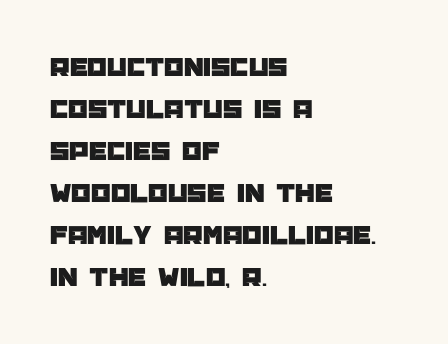
Q: Is the text italic (slanted)? A: No, it is upright.
Q: Is the typeface a serif or a sans-serif typeface? A: Sans-serif.
Q: Is the text underlined? A: No.
Q: How is the paragraph aligned? A: Left-aligned.
Q: Is the spacing between letters normal or unusually wide? A: Normal.
Q: Is the spacing between lines tight, normal or loose? A: Normal.
Q: Width (condensed, normal, or wide)? A: Normal.
Q: Stroke contrast? A: Low.
Q: x-height? A: Large.
Q: Monospaced? A: No.
